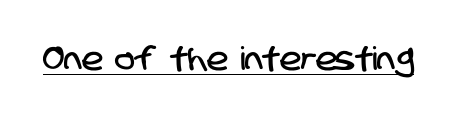
A typesetter would call this proportional, since set widths differ per character. Each word holds together tightly as a unit, with standard inter-letter gaps. Underlining? Definitely there. Serifs: no, the terminals of the letterforms are clean.
